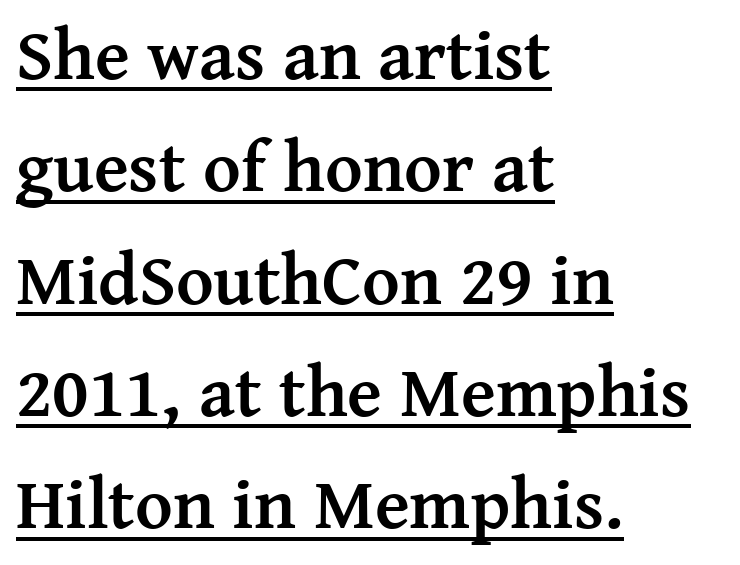
Q: Is the text bold? A: Yes.
Q: Is the text italic (slanted)? A: No, it is upright.
Q: Is the typeface a serif or a sans-serif typeface? A: Serif.
Q: Is the text underlined? A: Yes.
Q: How is the paragraph aligned? A: Left-aligned.
Q: Is the spacing between letters normal or unusually wide? A: Normal.
Q: Is the spacing between lines tight, normal or loose? A: Normal.
Q: Width (condensed, normal, or wide)? A: Normal.
Q: Stroke contrast? A: Medium.
Q: x-height? A: Medium.
Q: Monospaced? A: No.
